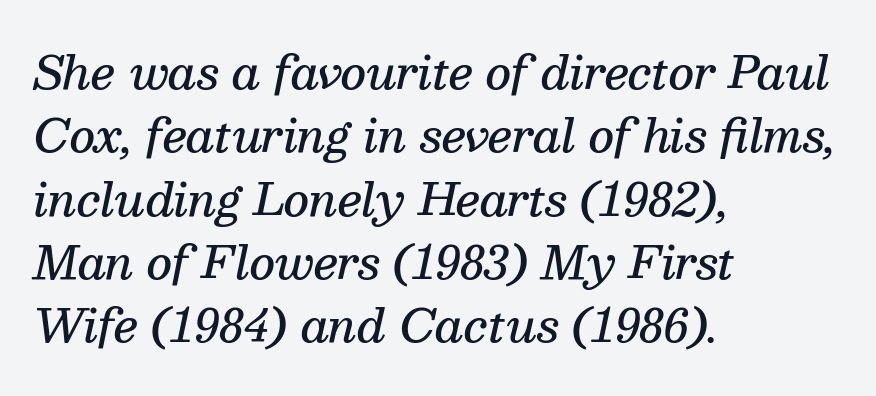
The image shows 44 px semibold serif type, italic (leaning right); set left-aligned, normal line spacing (1.44x), normal letter spacing, not underlined; medium stroke contrast and a medium x-height.
